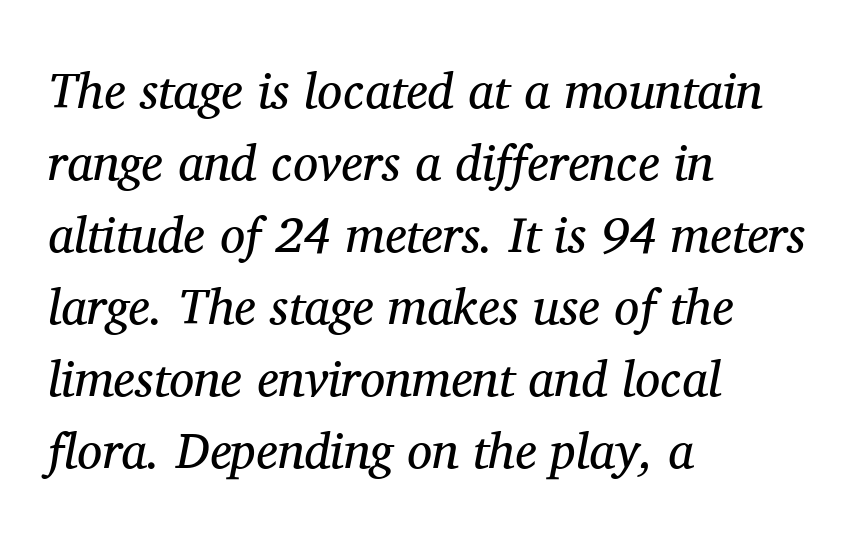
The image shows 50 px regular-weight serif type, italic (leaning right); set left-aligned, normal line spacing (1.44x), normal letter spacing, not underlined; medium stroke contrast and a medium x-height.
